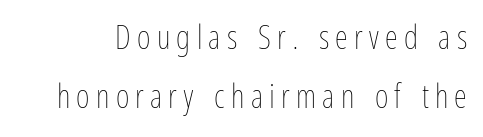
Q: Is the text bold? A: No.
Q: Is the text italic (slanted)? A: No, it is upright.
Q: Is the text underlined? A: No.
Q: Width (condensed, normal, or wide)? A: Condensed.
Q: Stroke contrast? A: Low.
Q: x-height? A: Medium.
Q: Monospaced? A: No.
